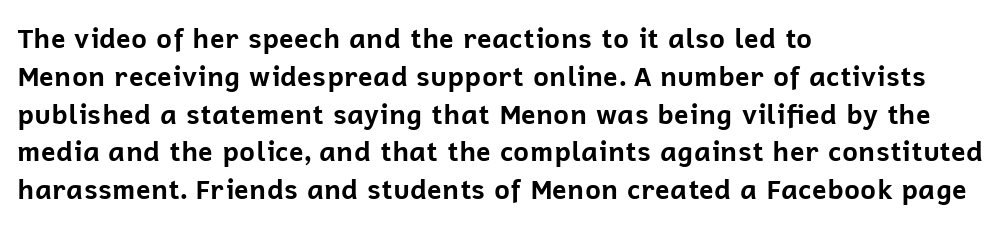
{"italic": "no", "bold": "yes", "underline": "no", "align": "left", "line_spacing": "normal", "line_spacing_ratio": 1.4, "letter_spacing": "normal", "letter_spacing_em": 0.0, "glyph_px": 27}
